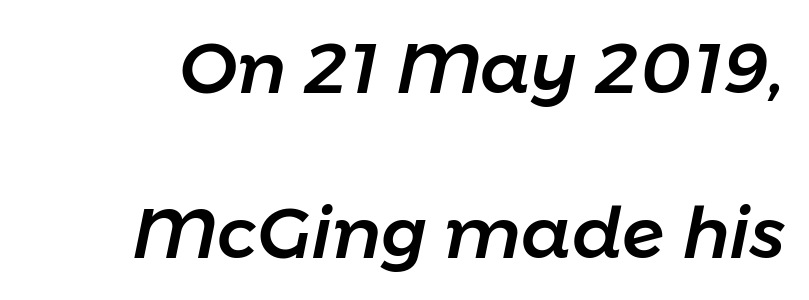
Q: Is the text italic (slanted)? A: Yes, it leans right by about 11 degrees.
Q: Is the text underlined? A: No.
Q: Is the spacing between letters normal or unusually wide? A: Normal.
Q: Is the spacing between lines tight, normal or loose? A: Loose.
Q: Width (condensed, normal, or wide)? A: Normal.
Q: Stroke contrast? A: Low.
Q: x-height? A: Medium.
Q: Monospaced? A: No.
